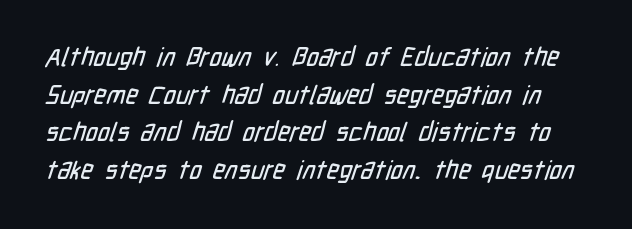
Q: Is the text underlined? A: No.
Q: Is the spacing between letters normal or unusually wide? A: Normal.
Q: Is the spacing between lines tight, normal or loose? A: Normal.
